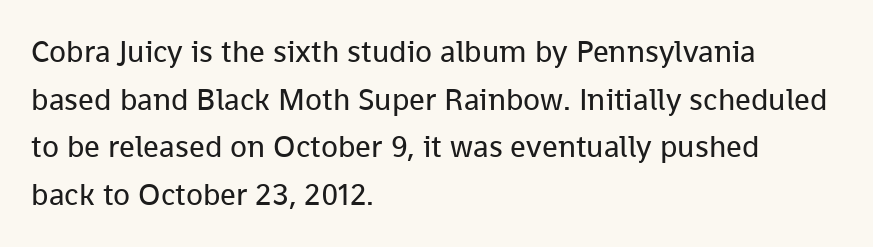
The image shows 31 px regular-weight sans-serif type, upright; set left-aligned, normal line spacing (1.54x), normal letter spacing, not underlined; low stroke contrast and a medium x-height.
